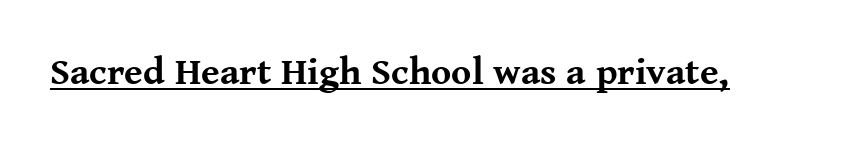
{"serif": "yes", "italic": "no", "bold": "yes", "weight": "bold", "width": "normal", "stroke_contrast": "medium", "x_height": "medium", "monospaced": "no", "underline": "yes", "letter_spacing": "normal", "letter_spacing_em": 0.0, "glyph_px": 38}
